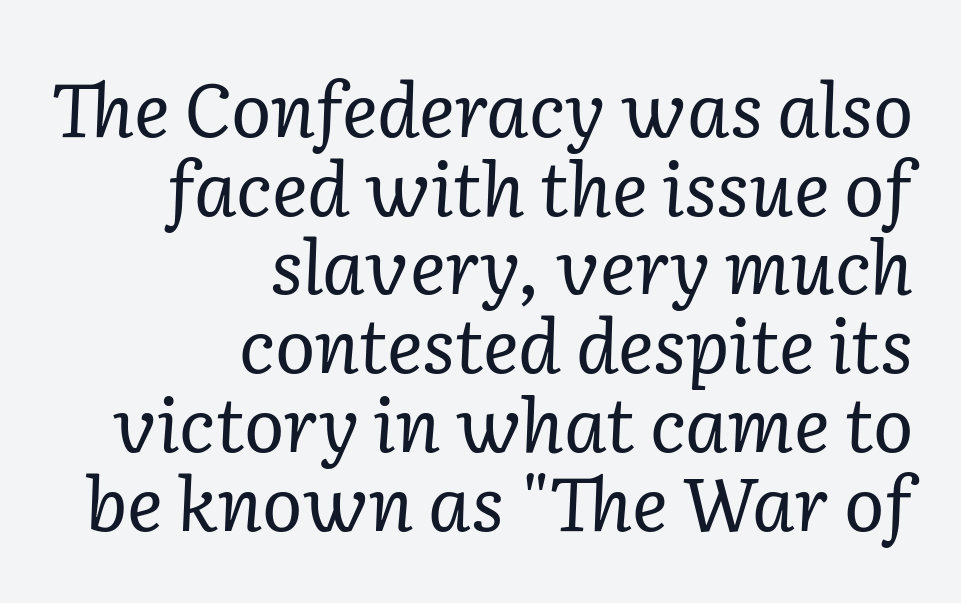
Q: Is the text bold? A: No.
Q: Is the text italic (slanted)? A: Yes, it leans right by about 2 degrees.
Q: Is the typeface a serif or a sans-serif typeface? A: Serif.
Q: Is the text underlined? A: No.
Q: How is the paragraph aligned? A: Right-aligned.
Q: Is the spacing between letters normal or unusually wide? A: Normal.
Q: Is the spacing between lines tight, normal or loose? A: Tight.
Q: Width (condensed, normal, or wide)? A: Normal.
Q: Stroke contrast? A: Low.
Q: x-height? A: Medium.
Q: Monospaced? A: No.
